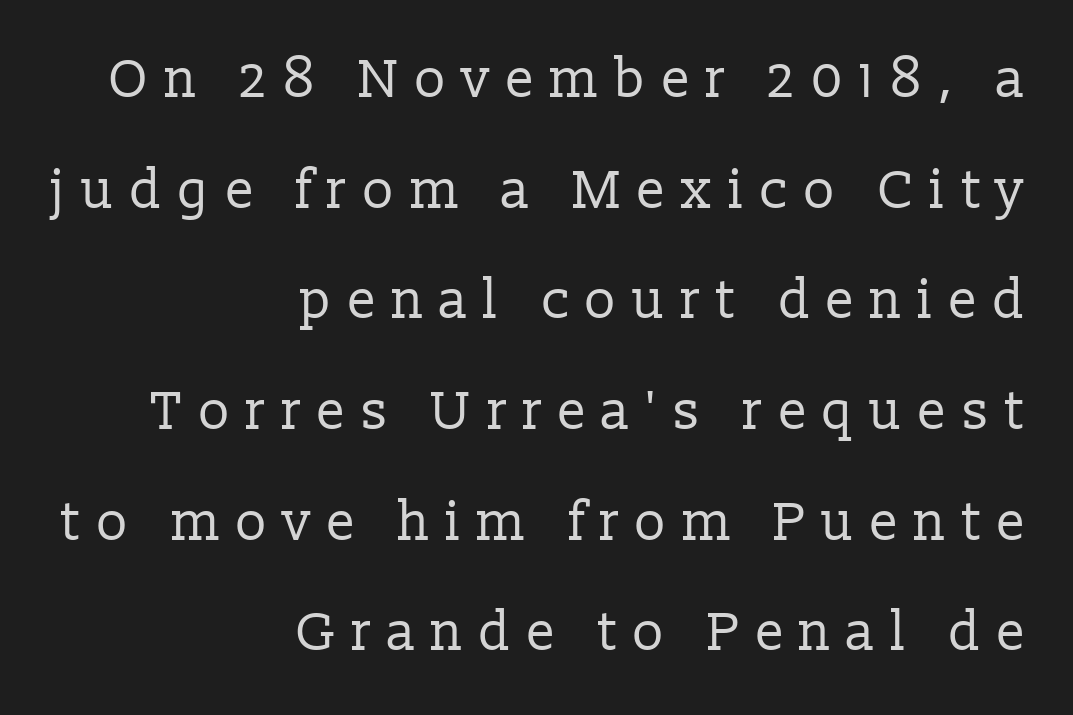
{"serif": "yes", "italic": "no", "bold": "no", "weight": "regular", "width": "normal", "stroke_contrast": "low", "x_height": "medium", "monospaced": "no", "underline": "no", "align": "right", "line_spacing": "loose", "line_spacing_ratio": 2.05, "letter_spacing": "wide", "letter_spacing_em": 0.27, "glyph_px": 54}
